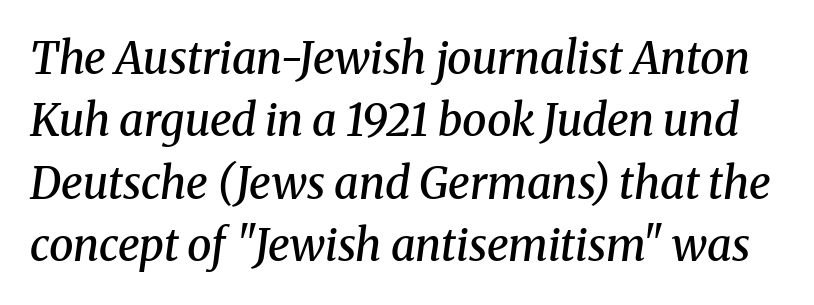
{"serif": "yes", "italic": "yes", "lean": "right", "slant_degrees": 8, "bold": "semi", "weight": "semibold", "width": "normal", "stroke_contrast": "medium", "x_height": "medium", "monospaced": "no", "underline": "no", "line_spacing": "normal", "line_spacing_ratio": 1.42, "letter_spacing": "normal", "letter_spacing_em": 0.0, "glyph_px": 44}
